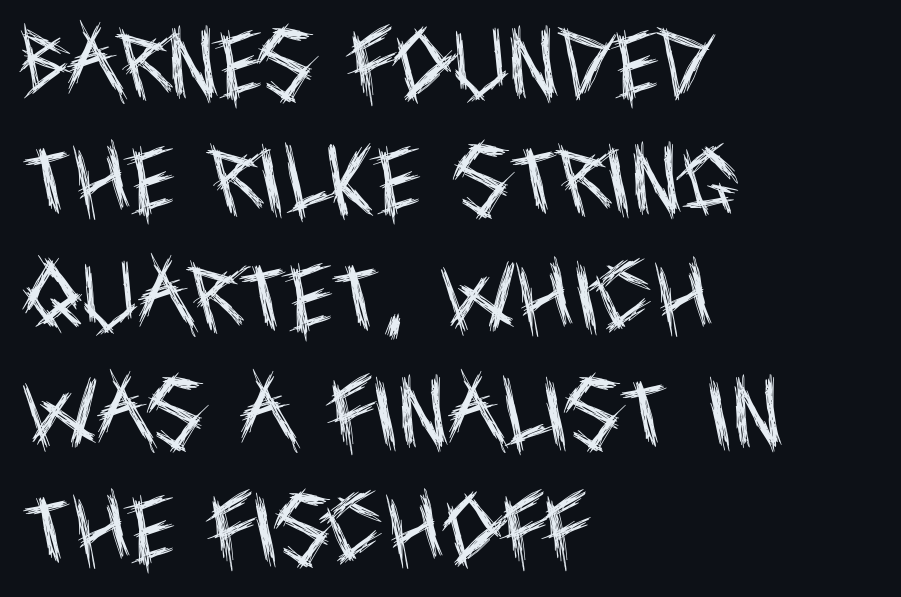
The image shows 76 px regular-weight, condensed sans-serif type, upright; set left-aligned, normal line spacing (1.53x), normal letter spacing, not underlined; a large x-height.
